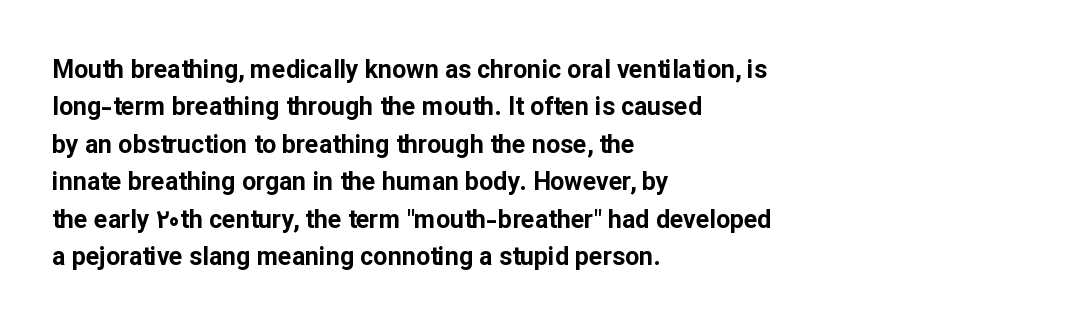
The image shows 25 px bold type, upright; set left-aligned, normal line spacing (1.5x), normal letter spacing, not underlined.
